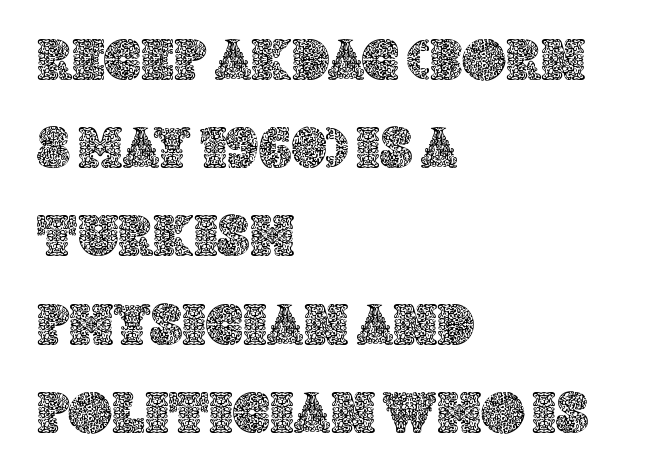
These lines are rendered in a variable-pitch font. This sample is left-justified, so line endings fall wherever the words run out. If you drew a line through each stem, it would be perfectly vertical. Characters follow at the spacing the type designer built in. Nobody drew a line under any word here. The line-height multiplier appears to be the usual default.
